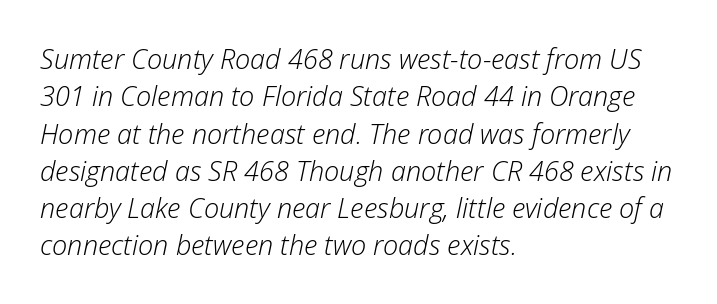
Q: Is the text bold? A: No.
Q: Is the text italic (slanted)? A: Yes, it leans right by about 12 degrees.
Q: Is the text underlined? A: No.
Q: How is the paragraph aligned? A: Left-aligned.
Q: Is the spacing between letters normal or unusually wide? A: Normal.
Q: Is the spacing between lines tight, normal or loose? A: Normal.
